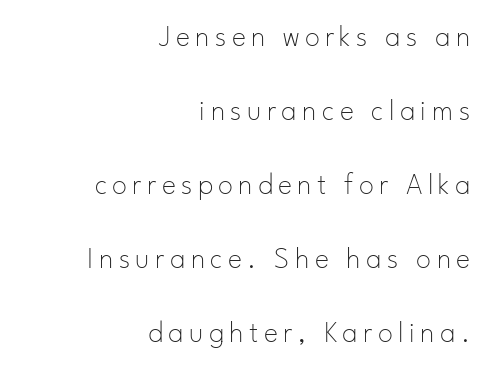
The image shows 30 px thin sans-serif type, upright; set right-aligned, loose line spacing (2.47x), not underlined; low stroke contrast and a small x-height.
